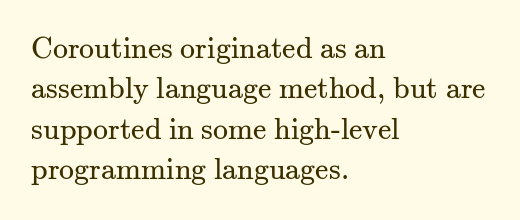
Q: Is the text bold? A: No.
Q: Is the text italic (slanted)? A: No, it is upright.
Q: Is the typeface a serif or a sans-serif typeface? A: Serif.
Q: Is the text underlined? A: No.
Q: How is the paragraph aligned? A: Left-aligned.
Q: Is the spacing between letters normal or unusually wide? A: Normal.
Q: Is the spacing between lines tight, normal or loose? A: Normal.
Q: Width (condensed, normal, or wide)? A: Normal.
Q: Stroke contrast? A: Medium.
Q: x-height? A: Small.
Q: Monospaced? A: No.
